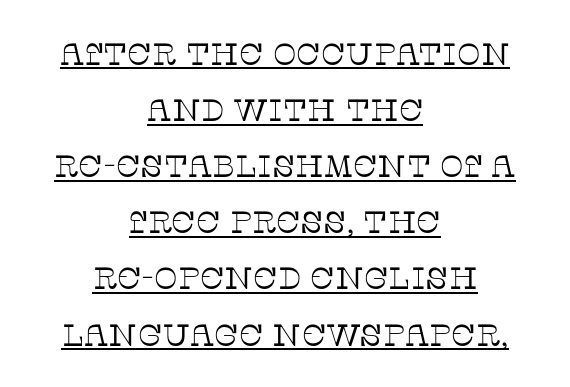
{"serif": "yes", "italic": "no", "bold": "no", "weight": "thin", "width": "normal", "stroke_contrast": "low", "x_height": "large", "monospaced": "no", "underline": "yes", "align": "center", "line_spacing_ratio": 1.81, "letter_spacing": "normal", "letter_spacing_em": 0.0, "glyph_px": 31}
